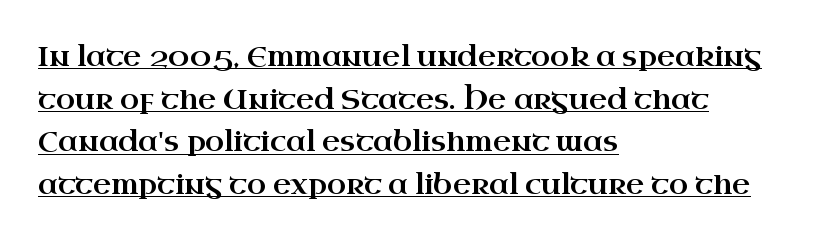
The image shows 28 px wide serif type, upright; set left-aligned, normal line spacing (1.52x), normal letter spacing, underlined; high stroke contrast and a small x-height.
